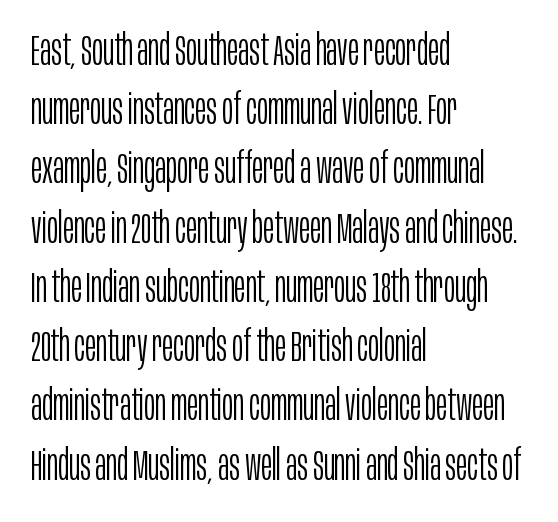
Q: Is the text bold? A: No.
Q: Is the text italic (slanted)? A: No, it is upright.
Q: Is the typeface a serif or a sans-serif typeface? A: Sans-serif.
Q: Is the text underlined? A: No.
Q: How is the paragraph aligned? A: Left-aligned.
Q: Is the spacing between letters normal or unusually wide? A: Normal.
Q: Is the spacing between lines tight, normal or loose? A: Normal.
Q: Width (condensed, normal, or wide)? A: Condensed.
Q: Stroke contrast? A: Low.
Q: x-height? A: Large.
Q: Monospaced? A: No.
